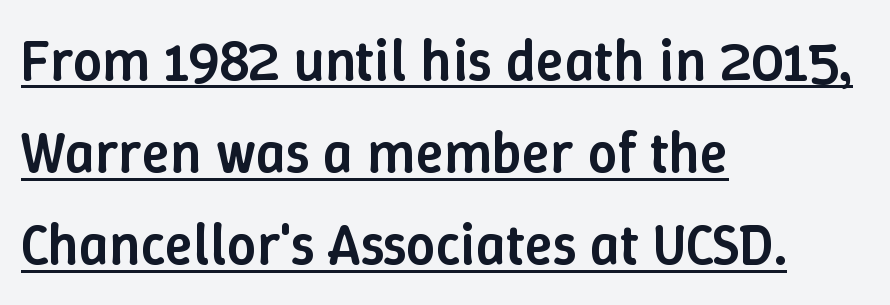
The lettering is marked with a stroke running underneath it. The font is running at a semibold setting, under full bold. The leading is moderate, giving the passage an even texture. Alignment: flush left. Nobody touched the tracking dial on this one. Is there any slant? The stems are plumb.
